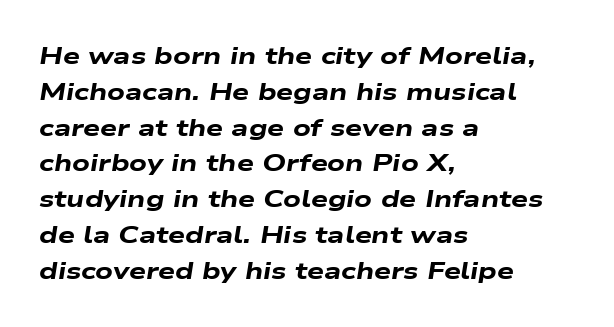
Q: Is the text bold? A: Yes.
Q: Is the text italic (slanted)? A: Yes, it leans right by about 9 degrees.
Q: Is the text underlined? A: No.
Q: How is the paragraph aligned? A: Left-aligned.
Q: Is the spacing between letters normal or unusually wide? A: Normal.
Q: Is the spacing between lines tight, normal or loose? A: Normal.
